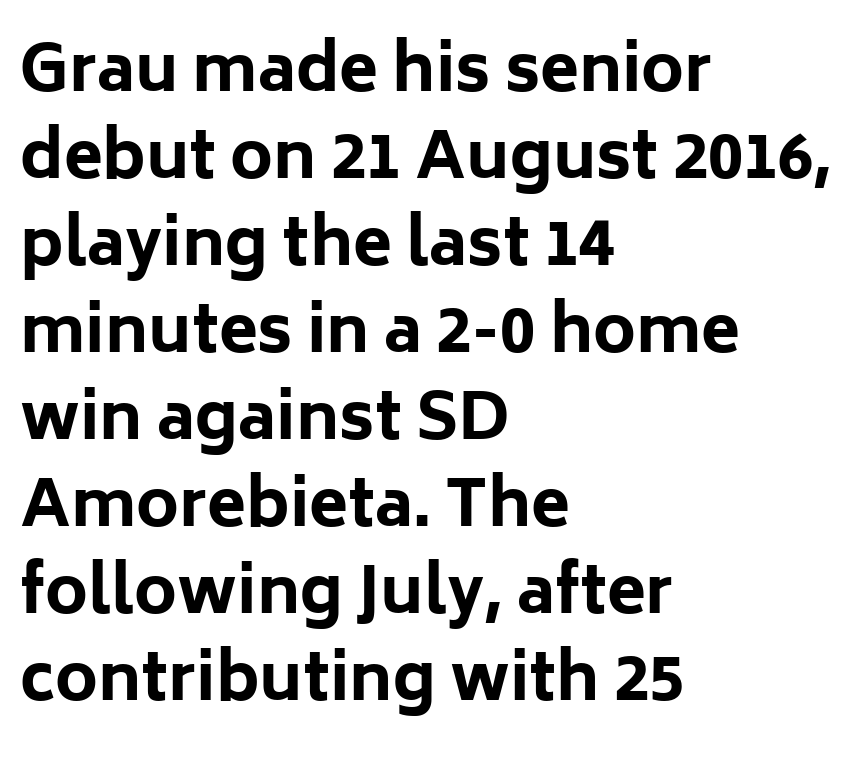
{"serif": "no", "italic": "no", "bold": "yes", "weight": "bold", "width": "normal", "stroke_contrast": "low", "x_height": "medium", "monospaced": "no", "underline": "no", "align": "left", "line_spacing": "normal", "line_spacing_ratio": 1.36, "letter_spacing": "normal", "letter_spacing_em": 0.0, "glyph_px": 64}
